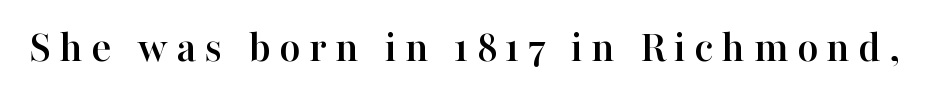
Q: Is the text italic (slanted)? A: No, it is upright.
Q: Is the typeface a serif or a sans-serif typeface? A: Serif.
Q: Is the text underlined? A: No.
Q: Width (condensed, normal, or wide)? A: Normal.
Q: Stroke contrast? A: High.
Q: x-height? A: Medium.
Q: Monospaced? A: No.
